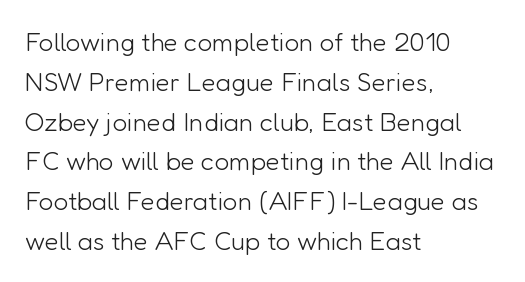
Nobody touched the tracking dial on this one. Line starts are locked; line ends wander. The block of text has a typical density, with ordinary space between rows. The glyphs are unaccompanied by any horizontal stroke below them. Notice how the stems are strictly vertical — no italics here. These glyphs show unthickened strokes, regular width or finer.
